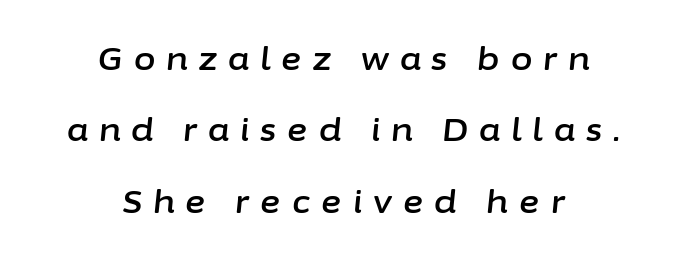
Observe the lean: these are italic letterforms. Neither beginnings nor endings align; midpoints do. Just letters on the line, the space beneath them empty. The letters advance in unequal steps, a hallmark of proportional type. Each new line begins a long way beneath the previous one.
